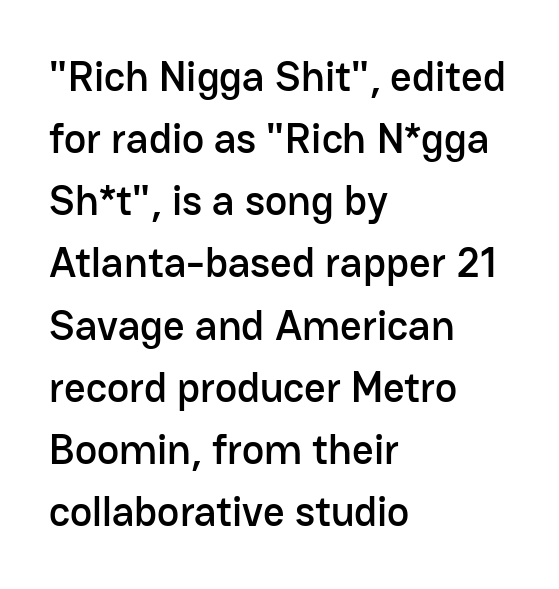
Q: Is the text italic (slanted)? A: No, it is upright.
Q: Is the typeface a serif or a sans-serif typeface? A: Sans-serif.
Q: Is the text underlined? A: No.
Q: How is the paragraph aligned? A: Left-aligned.
Q: Is the spacing between letters normal or unusually wide? A: Normal.
Q: Is the spacing between lines tight, normal or loose? A: Normal.
Q: Width (condensed, normal, or wide)? A: Normal.
Q: Stroke contrast? A: Low.
Q: x-height? A: Medium.
Q: Monospaced? A: No.
